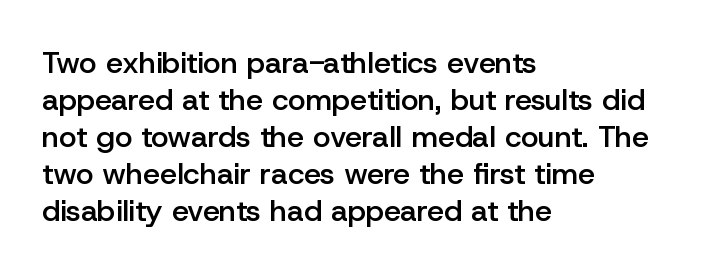
This is the in-between weight designers call semibold or demi. Inter-character spacing is left at the font's built-in metrics. The setting favours the left margin, as ordinary paragraphs usually do. Underline: absent.
